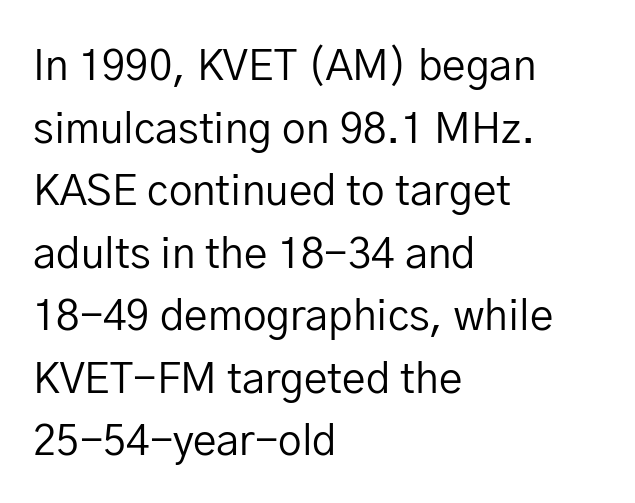
Q: Is the text bold? A: No.
Q: Is the text italic (slanted)? A: No, it is upright.
Q: Is the typeface a serif or a sans-serif typeface? A: Sans-serif.
Q: Is the text underlined? A: No.
Q: How is the paragraph aligned? A: Left-aligned.
Q: Is the spacing between letters normal or unusually wide? A: Normal.
Q: Is the spacing between lines tight, normal or loose? A: Normal.
Q: Width (condensed, normal, or wide)? A: Normal.
Q: Stroke contrast? A: Low.
Q: x-height? A: Medium.
Q: Monospaced? A: No.
